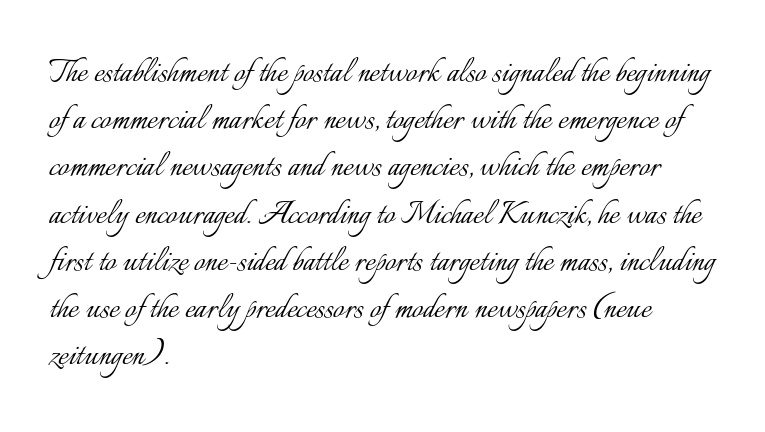
Q: Is the text bold? A: No.
Q: Is the text italic (slanted)? A: Yes.
Q: Is the text underlined? A: No.
Q: How is the paragraph aligned? A: Left-aligned.
Q: Is the spacing between letters normal or unusually wide? A: Normal.
Q: Width (condensed, normal, or wide)? A: Normal.
Q: Stroke contrast? A: Low.
Q: x-height? A: Small.
Q: Monospaced? A: No.
